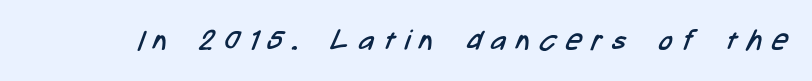
{"serif": "no", "bold": "no", "weight": "regular", "width": "condensed", "stroke_contrast": "low", "x_height": "medium", "monospaced": "no", "underline": "no", "letter_spacing": "wide", "letter_spacing_em": 0.36, "glyph_px": 28}
